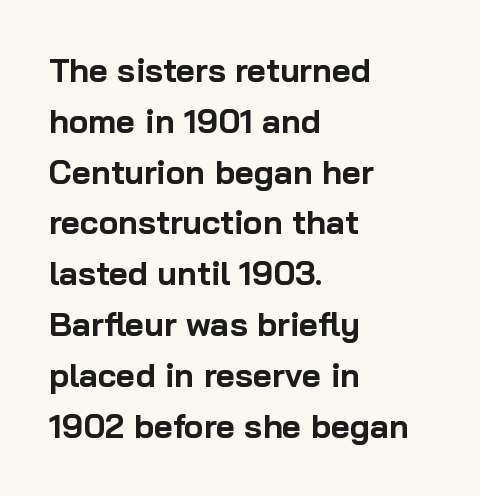
{"serif": "no", "italic": "no", "bold": "yes", "weight": "bold", "width": "normal", "stroke_contrast": "low", "x_height": "medium", "monospaced": "no", "underline": "no", "align": "left", "line_spacing": "normal", "line_spacing_ratio": 1.54, "letter_spacing": "normal", "letter_spacing_em": 0.0, "glyph_px": 33}
